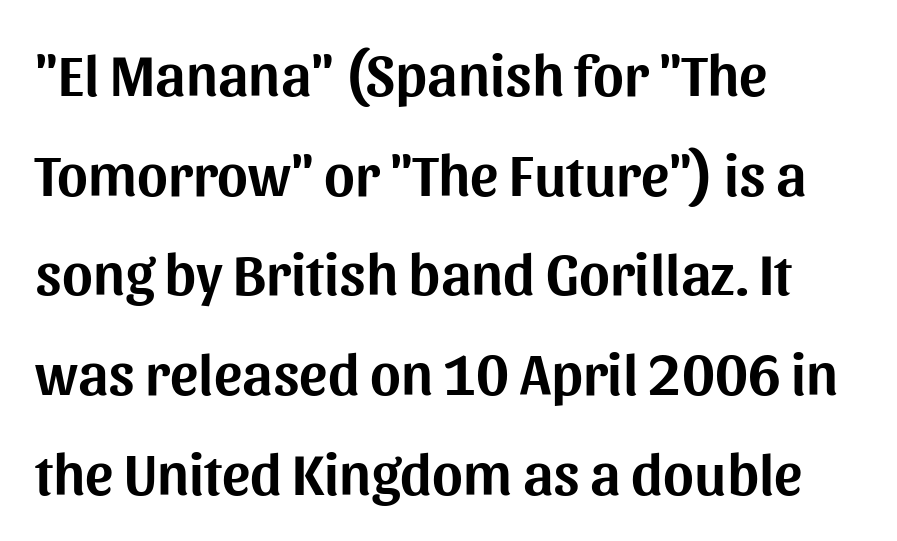
Q: Is the text italic (slanted)? A: No, it is upright.
Q: Is the typeface a serif or a sans-serif typeface? A: Sans-serif.
Q: Is the text underlined? A: No.
Q: How is the paragraph aligned? A: Left-aligned.
Q: Is the spacing between letters normal or unusually wide? A: Normal.
Q: Is the spacing between lines tight, normal or loose? A: Normal.
Q: Width (condensed, normal, or wide)? A: Normal.
Q: Stroke contrast? A: Medium.
Q: x-height? A: Medium.
Q: Monospaced? A: No.
